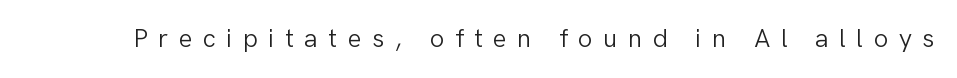
{"italic": "no", "bold": "no", "underline": "no", "letter_spacing": "wide", "letter_spacing_em": 0.4, "glyph_px": 26}
